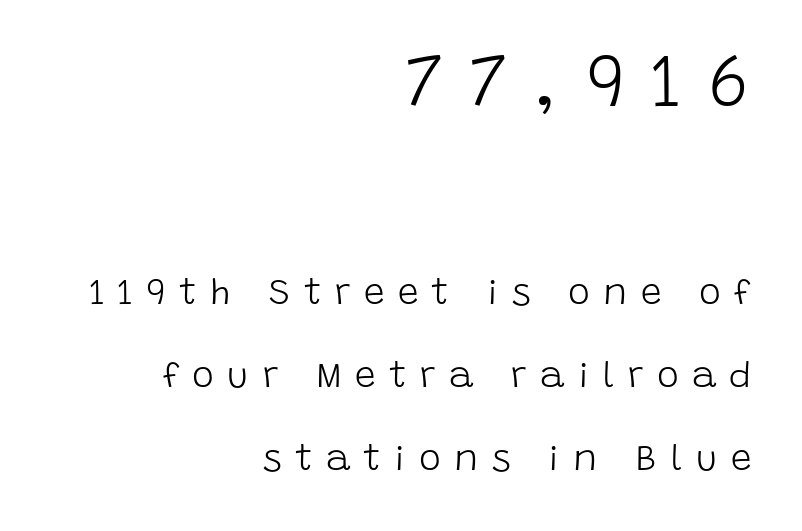
{"serif": "no", "italic": "no", "bold": "no", "weight": "light", "width": "normal", "stroke_contrast": "low", "x_height": "large", "monospaced": "no", "underline": "no", "align": "right", "line_spacing": "loose", "line_spacing_ratio": 2.24, "letter_spacing": "wide", "letter_spacing_em": 0.36, "larger_block": "first", "size_ratio": 2.0, "glyph_px": 74}
